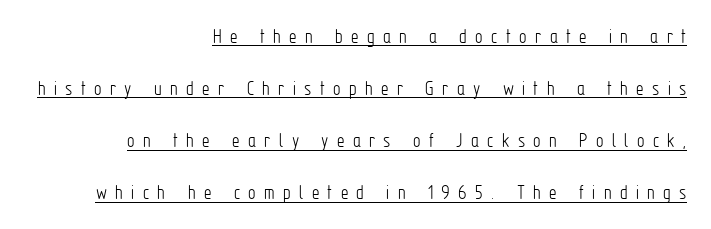
Q: Is the text bold? A: No.
Q: Is the text italic (slanted)? A: No, it is upright.
Q: Is the text underlined? A: Yes.
Q: How is the paragraph aligned? A: Right-aligned.
Q: Is the spacing between letters normal or unusually wide? A: Unusually wide.
Q: Is the spacing between lines tight, normal or loose? A: Loose.
